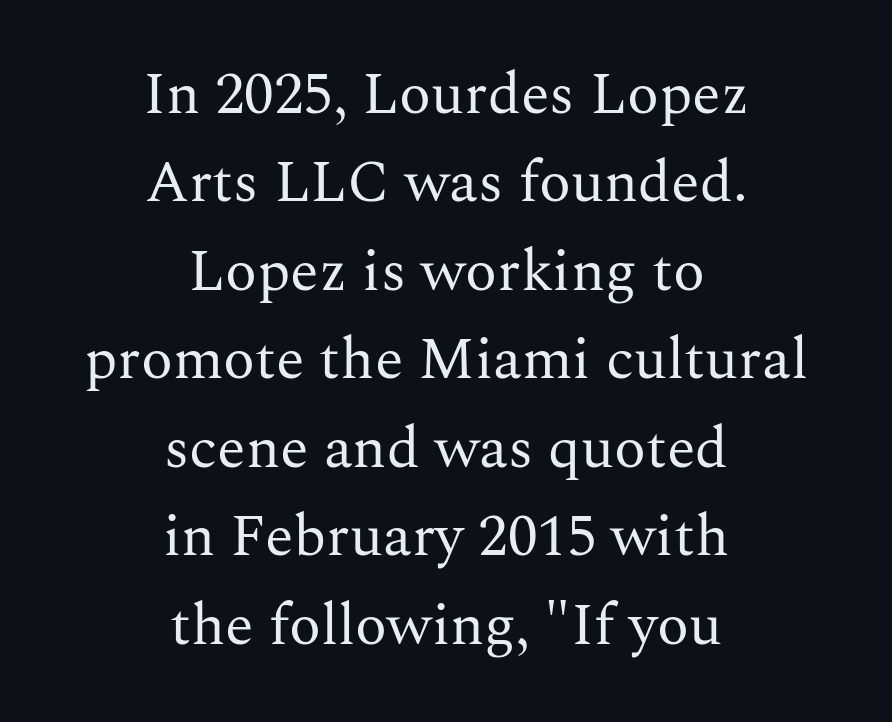
The passage shown is typed in a proportional face where columns would drift. Normally led — the rows are evenly, conventionally spaced. Lines of text with bare space underneath. Does extra space separate the letters? No, they use regular spacing.
